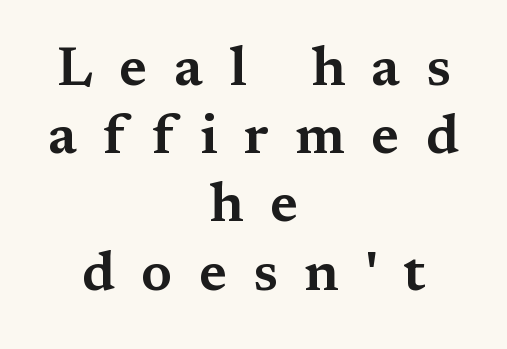
Clear beneath every line of the passage. The passage shown has open, widely tracked lettering throughout. Font category for this specimen: serif. When letters stand straight like this, we call the style roman or upright. Character widths vary here, with narrow letters taking less room than wide ones. The lines in this sample share a center point and differ in where they start and stop.
